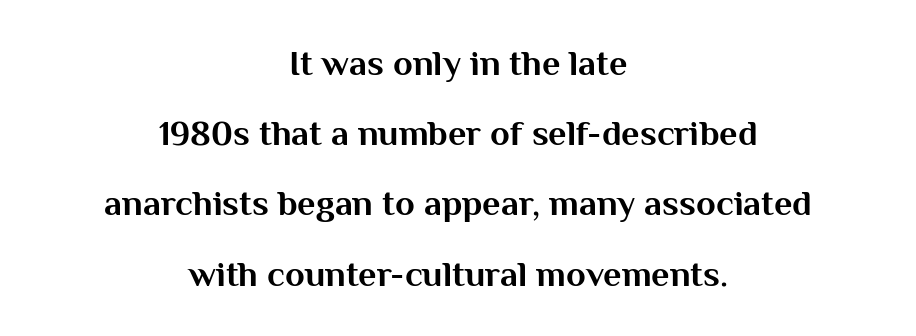
The glyphs have the mass of a bold cut. Unlike italic type, these characters show no tilt at all. The space beneath each line is pristine and unruled. Is the letter spacing exaggerated? No — it looks like the ordinary default.
